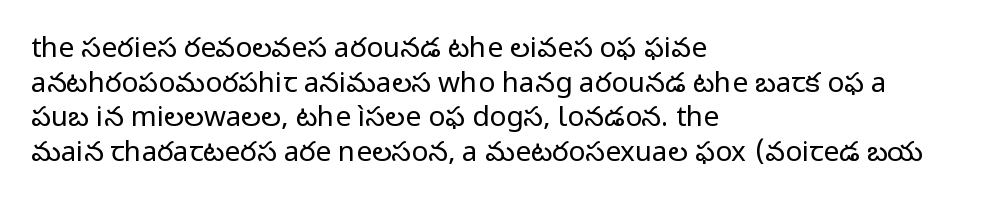
{"serif": "no", "italic": "no", "bold": "no", "weight": "regular", "width": "normal", "stroke_contrast": "low", "x_height": "medium", "monospaced": "no", "underline": "no", "align": "left", "line_spacing_ratio": 1.24, "letter_spacing": "normal", "letter_spacing_em": 0.0, "glyph_px": 28}
